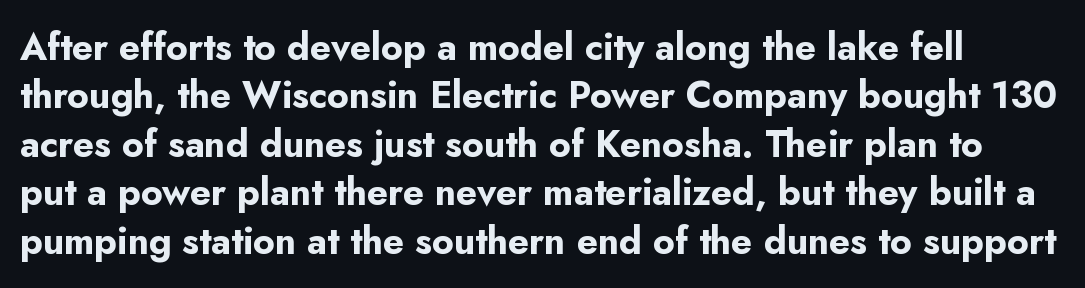
The image shows 37 px bold sans-serif type, upright; set normal line spacing (1.31x), normal letter spacing, not underlined; low stroke contrast and a small x-height.
